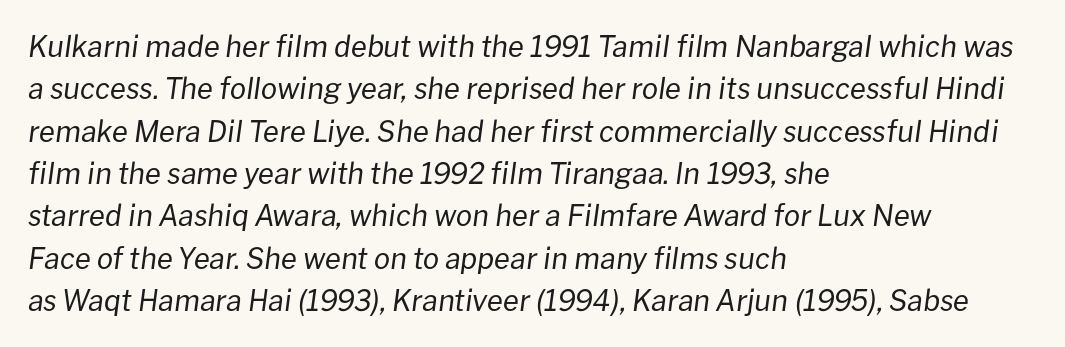
The image shows 29 px regular-weight type, italic (leaning right); set left-aligned, normal line spacing (1.46x), normal letter spacing, not underlined; low stroke contrast and a medium x-height.
